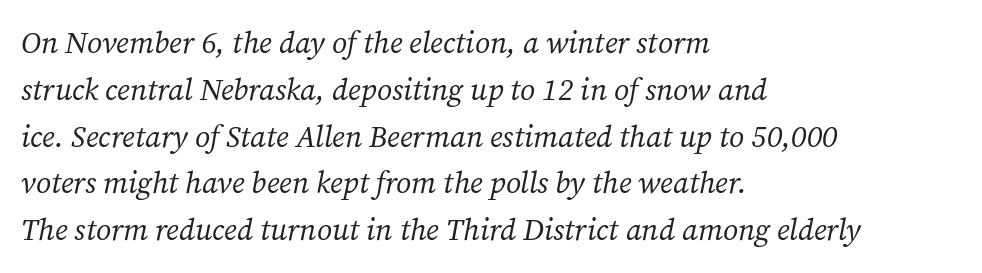
{"serif": "yes", "italic": "yes", "lean": "right", "slant_degrees": 12, "bold": "no", "weight": "regular", "width": "normal", "stroke_contrast": "medium", "x_height": "medium", "monospaced": "no", "underline": "no", "align": "left", "line_spacing": "normal", "line_spacing_ratio": 1.56, "letter_spacing": "normal", "letter_spacing_em": 0.0, "glyph_px": 30}
